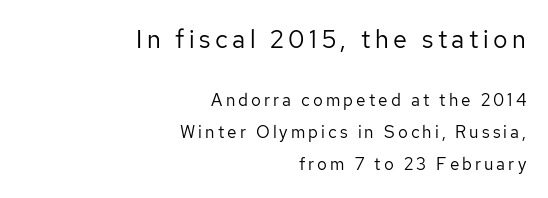
{"italic": "no", "bold": "no", "underline": "no", "align": "right", "line_spacing_ratio": 1.86, "larger_block": "first", "size_ratio": 1.47, "glyph_px": 25}
